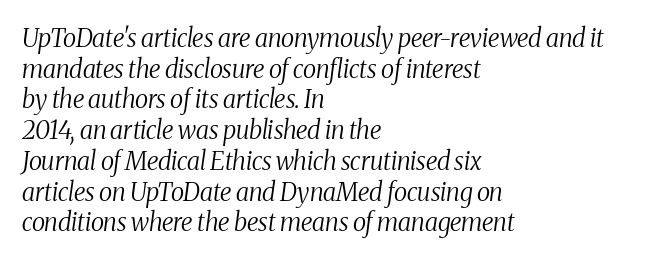
Q: Is the text bold? A: No.
Q: Is the text italic (slanted)? A: Yes, it leans right by about 8 degrees.
Q: Is the text underlined? A: No.
Q: How is the paragraph aligned? A: Left-aligned.
Q: Is the spacing between letters normal or unusually wide? A: Normal.
